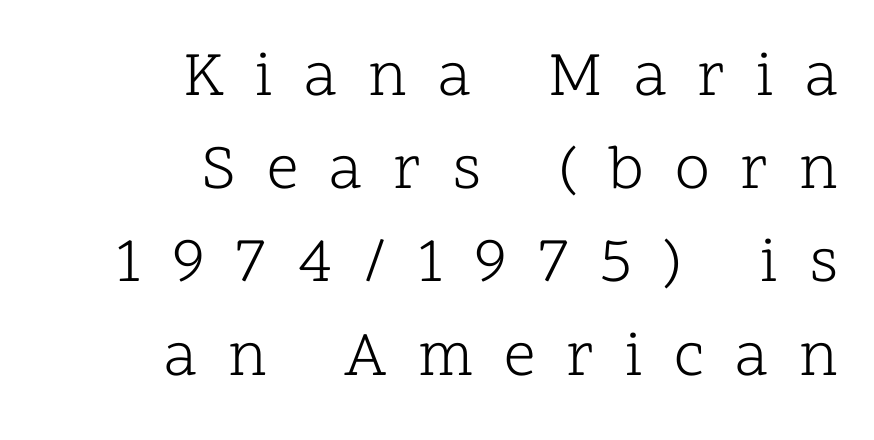
Every character sits straight up, as roman type does. The rendering inserts visible extra space after every character. Each line ends at the same right margin while the left side varies. Examine the stroke ends and you'll spot serifs. Decoration check: the copy has no underline.
